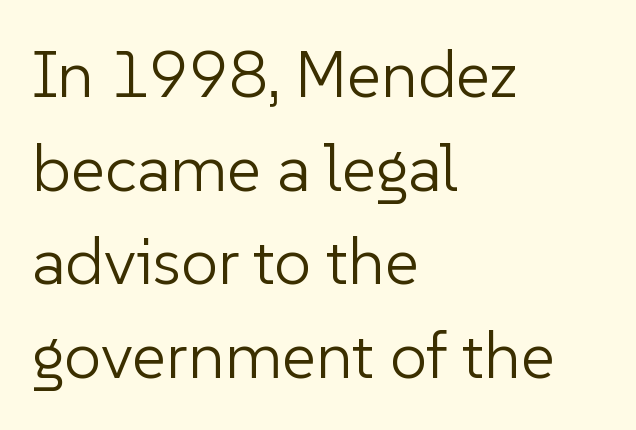
In terms of leading, this rendering sits right in the middle. Has an underline been added? It has not. Serifs: no, the terminals of the letterforms are clean. Reading down the block, your eye returns to a fixed left position each line.
